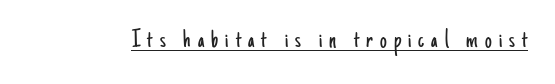
Q: Is the text bold? A: No.
Q: Is the text italic (slanted)? A: No, it is upright.
Q: Is the text underlined? A: Yes.
Q: Is the spacing between letters normal or unusually wide? A: Unusually wide.
